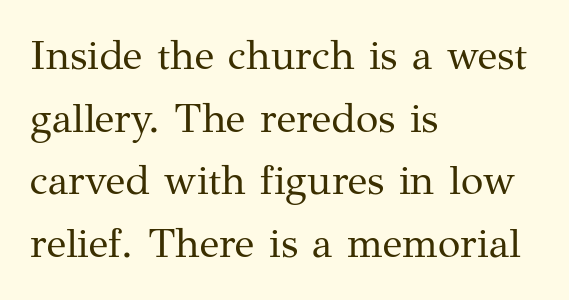
The image shows 41 px regular-weight serif type, upright; set left-aligned, normal line spacing (1.53x), normal letter spacing, not underlined; medium stroke contrast and a medium x-height.
